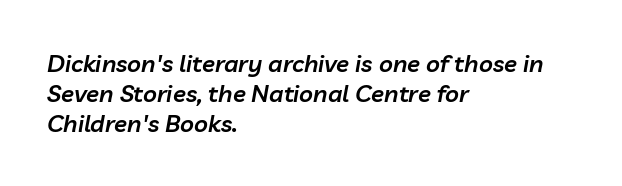
Notice how descenders clear the ascenders below comfortably — that's standard leading. Weight: semibold (demi). Students, note that the glyphs here touch the page at normal intervals. The paragraph shown leans on its left margin.
